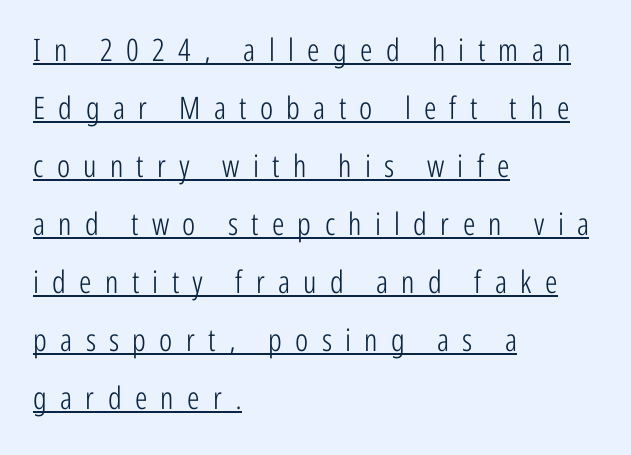
Q: Is the text bold? A: No.
Q: Is the text italic (slanted)? A: No, it is upright.
Q: Is the typeface a serif or a sans-serif typeface? A: Sans-serif.
Q: Is the text underlined? A: Yes.
Q: How is the paragraph aligned? A: Left-aligned.
Q: Is the spacing between letters normal or unusually wide? A: Unusually wide.
Q: Width (condensed, normal, or wide)? A: Condensed.
Q: Stroke contrast? A: Low.
Q: x-height? A: Medium.
Q: Monospaced? A: No.
